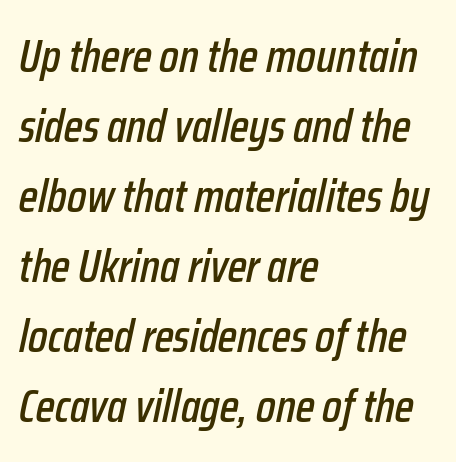
{"italic": "yes", "lean": "right", "slant_degrees": 12, "width": "condensed", "stroke_contrast": "low", "x_height": "medium", "monospaced": "no", "underline": "no", "align": "left", "line_spacing": "normal", "line_spacing_ratio": 1.52, "letter_spacing": "normal", "letter_spacing_em": 0.0, "glyph_px": 46}
